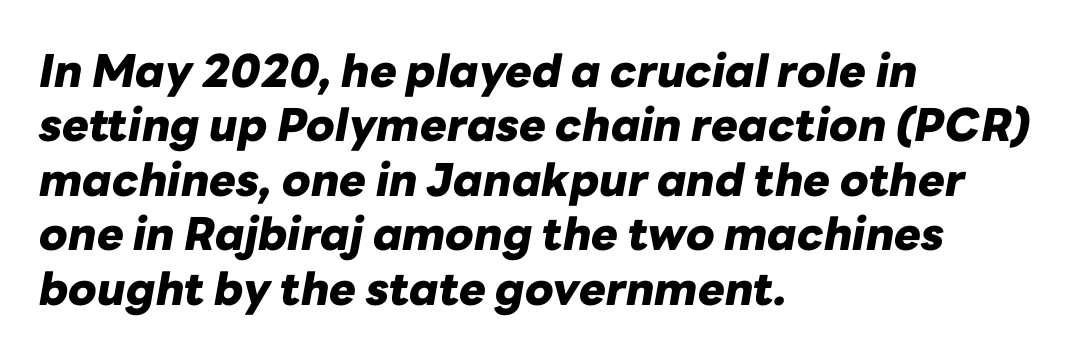
Q: Is the text bold? A: Yes.
Q: Is the text italic (slanted)? A: Yes, it leans right by about 10 degrees.
Q: Is the text underlined? A: No.
Q: How is the paragraph aligned? A: Left-aligned.
Q: Is the spacing between letters normal or unusually wide? A: Normal.
Q: Width (condensed, normal, or wide)? A: Normal.
Q: Stroke contrast? A: Low.
Q: x-height? A: Medium.
Q: Monospaced? A: No.
